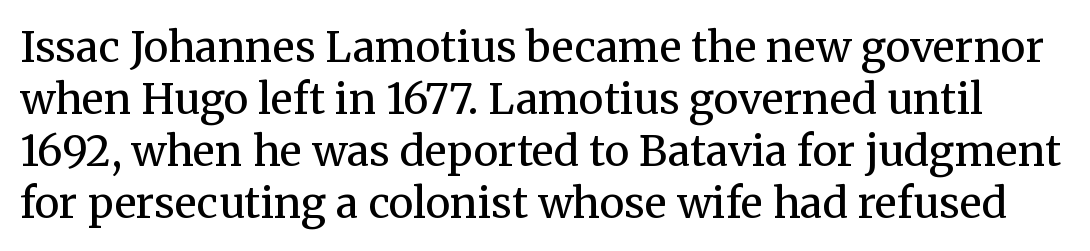
{"serif": "yes", "italic": "no", "bold": "no", "weight": "regular", "width": "normal", "stroke_contrast": "medium", "x_height": "medium", "monospaced": "no", "underline": "no", "line_spacing_ratio": 1.24, "letter_spacing": "normal", "letter_spacing_em": 0.0, "glyph_px": 42}
